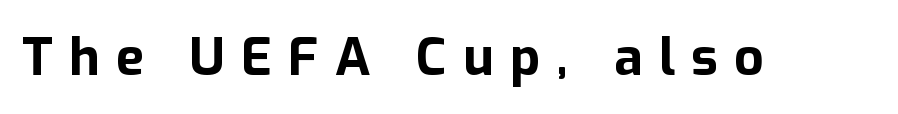
The rendering shows plain stroke endings on the letterforms — a sans-serif design. Descenders hang freely into open space. The letters are bold, with thick, heavy strokes. Vertical strokes here are truly vertical.
